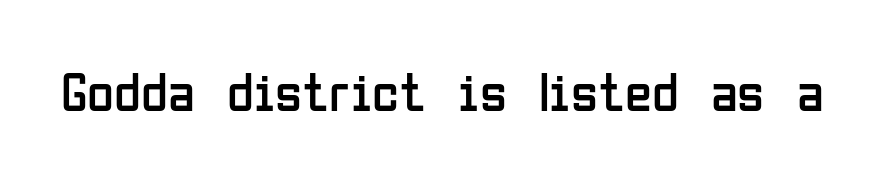
Unlike a traditional serif, this face leaves its strokes unadorned. Short note: letters normally spaced. Think of a printed novel: that variable character pitch is what you see here. Is the stroke heavy? The answer is a plain regular-or-lighter. You can tell it's not italic because the verticals are truly vertical. The foot of each line stays bare and open.
